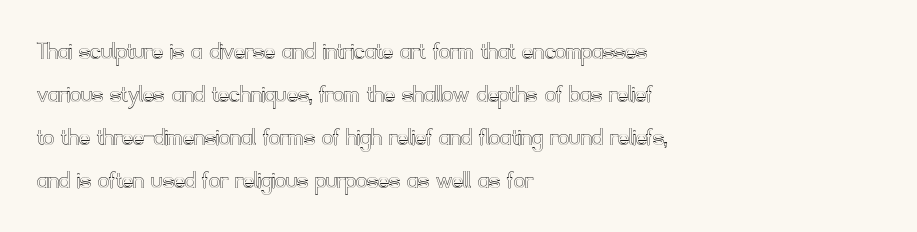
The image shows 27 px text type, upright; set left-aligned, normal line spacing (1.59x), normal letter spacing, not underlined.
